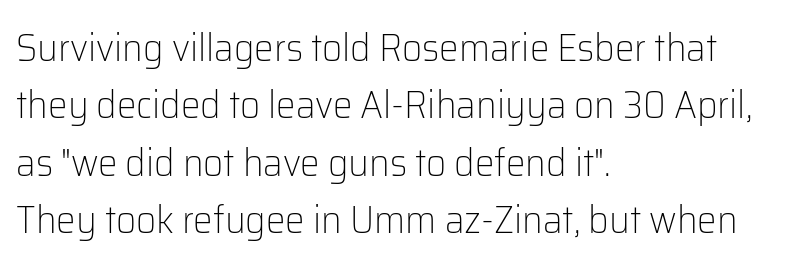
The image shows 39 px light sans-serif type, upright; set left-aligned, normal line spacing (1.47x), normal letter spacing, not underlined; low stroke contrast and a medium x-height.
